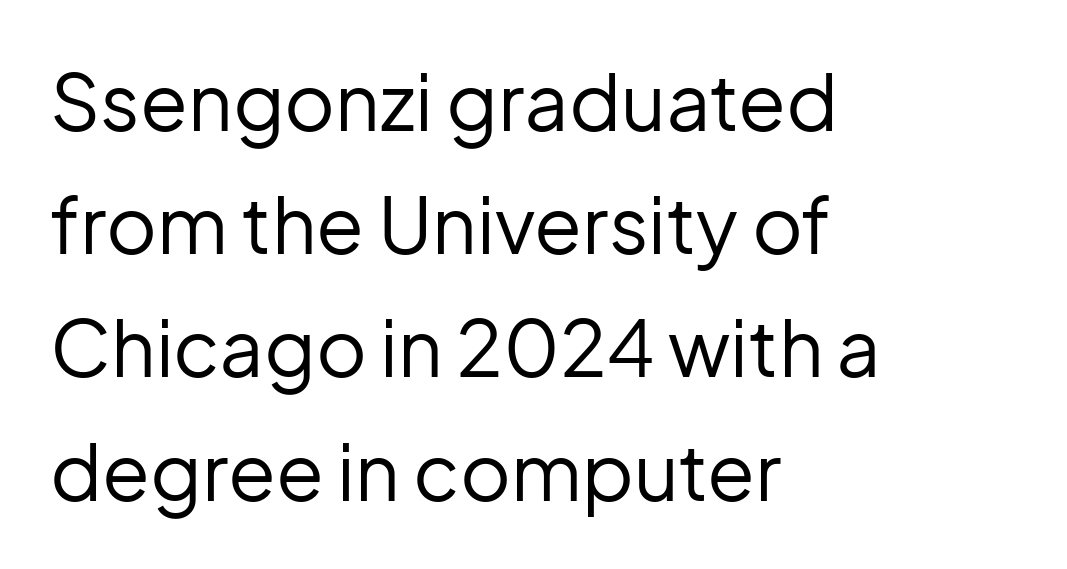
Q: Is the text bold? A: No.
Q: Is the text italic (slanted)? A: No, it is upright.
Q: Is the typeface a serif or a sans-serif typeface? A: Sans-serif.
Q: Is the text underlined? A: No.
Q: How is the paragraph aligned? A: Left-aligned.
Q: Is the spacing between letters normal or unusually wide? A: Normal.
Q: Is the spacing between lines tight, normal or loose? A: Normal.
Q: Width (condensed, normal, or wide)? A: Normal.
Q: Stroke contrast? A: Low.
Q: x-height? A: Medium.
Q: Monospaced? A: No.
